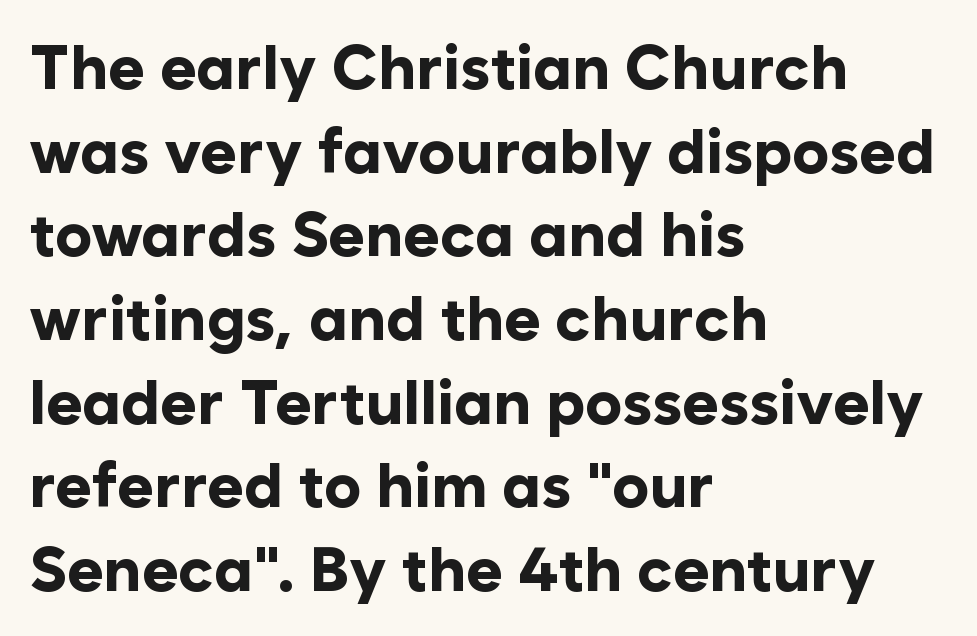
A typesetter would call this proportional, since set widths differ per character. Vertically, the passage feels balanced, rows spaced as you'd expect. These words are printed bold, with thick strokes throughout. The letters stand straight up with perfectly vertical stems.
